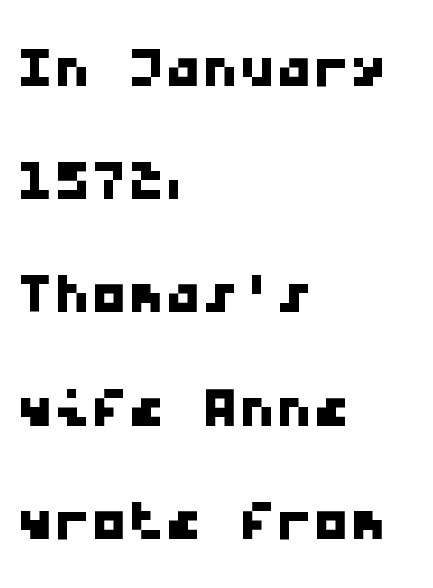
{"serif": "no", "width": "wide", "stroke_contrast": "low", "x_height": "medium", "monospaced": "yes", "underline": "no", "align": "left", "line_spacing": "normal", "line_spacing_ratio": 1.53, "letter_spacing": "normal", "letter_spacing_em": 0.0, "glyph_px": 74}
